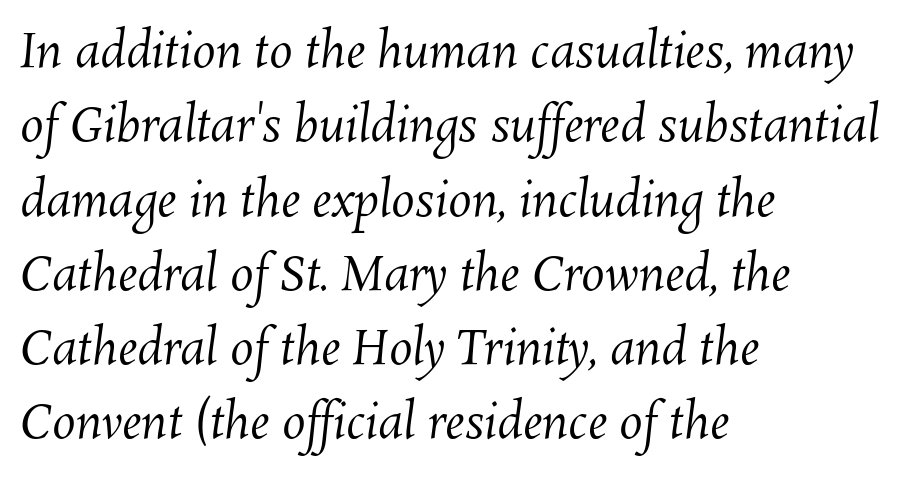
{"bold": "no", "weight": "regular", "width": "normal", "stroke_contrast": "medium", "x_height": "medium", "monospaced": "no", "underline": "no", "align": "left", "line_spacing": "normal", "line_spacing_ratio": 1.58, "letter_spacing": "normal", "letter_spacing_em": 0.0, "glyph_px": 47}
